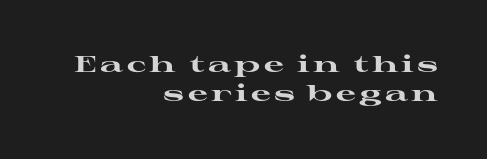
{"italic": "no", "bold": "yes", "underline": "no", "align": "right", "line_spacing": "normal", "line_spacing_ratio": 1.32, "glyph_px": 22}
